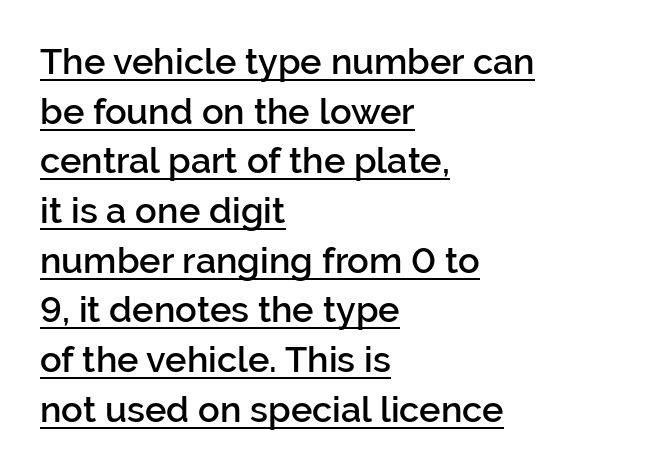
{"serif": "no", "italic": "no", "bold": "semi", "weight": "semibold", "width": "normal", "stroke_contrast": "low", "x_height": "medium", "monospaced": "no", "underline": "yes", "align": "left", "line_spacing": "normal", "line_spacing_ratio": 1.38, "letter_spacing": "normal", "letter_spacing_em": 0.0, "glyph_px": 36}
